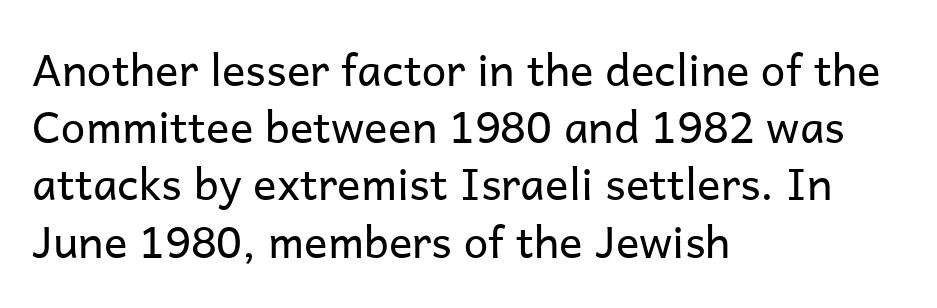
The characters are drawn with everyday or finer stroke widths. Check the space under the baseline: it is left empty. This is the regular roman posture of the typeface. Unlike a traditional serif, this face leaves its strokes unadorned. The horizontal fit of the characters is conventional and even.
